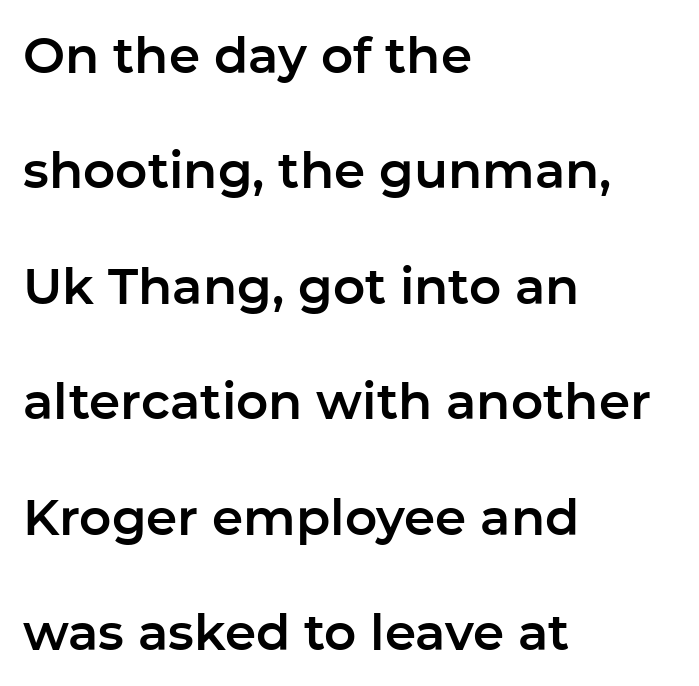
{"serif": "no", "italic": "no", "width": "normal", "stroke_contrast": "low", "x_height": "medium", "monospaced": "no", "underline": "no", "align": "left", "line_spacing": "loose", "line_spacing_ratio": 2.31, "letter_spacing": "normal", "letter_spacing_em": 0.0, "glyph_px": 50}
